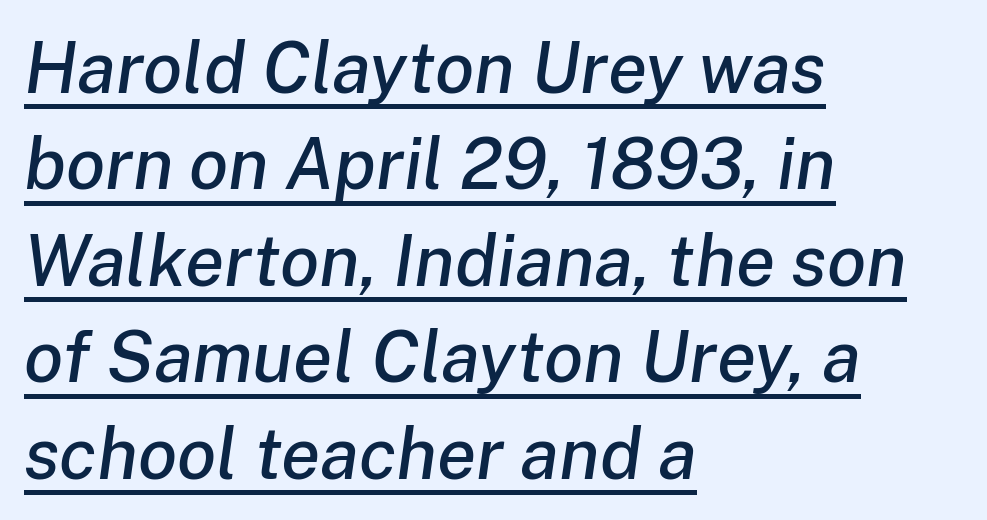
{"italic": "yes", "lean": "right", "slant_degrees": 8, "width": "normal", "stroke_contrast": "low", "x_height": "medium", "monospaced": "no", "underline": "yes", "align": "left", "line_spacing": "normal", "line_spacing_ratio": 1.34, "letter_spacing": "normal", "letter_spacing_em": 0.0, "glyph_px": 72}
